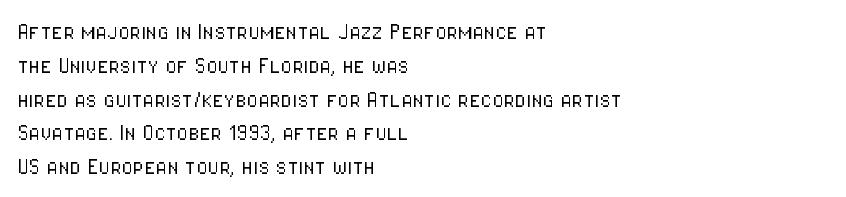
Q: Is the text bold? A: No.
Q: Is the text italic (slanted)? A: No, it is upright.
Q: Is the text underlined? A: No.
Q: How is the paragraph aligned? A: Left-aligned.
Q: Is the spacing between letters normal or unusually wide? A: Normal.
Q: Is the spacing between lines tight, normal or loose? A: Normal.
